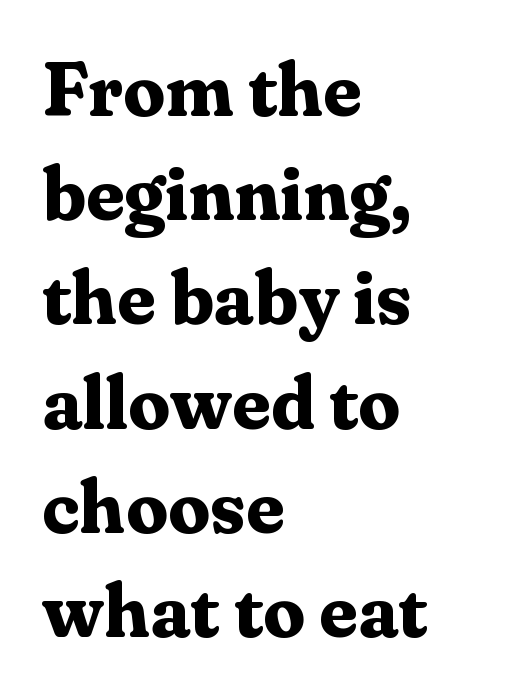
The image shows 75 px bold serif type, upright; set left-aligned, normal line spacing (1.39x), normal letter spacing, not underlined; medium stroke contrast and a medium x-height.
